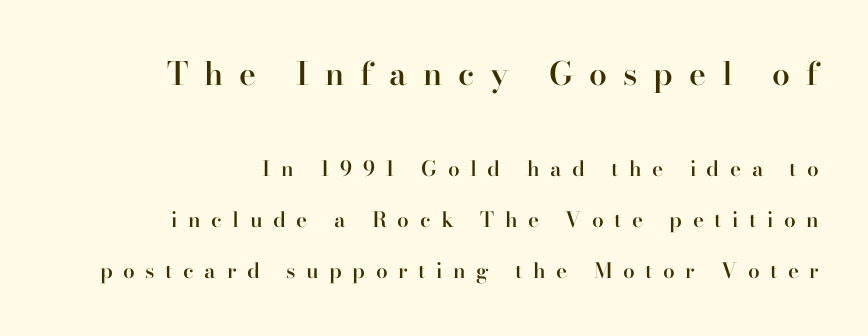
The image shows 32 px semibold serif type, upright; set right-aligned, loose line spacing (2.42x), unusually wide letter spacing (+0.5 em), not underlined; the first (top) block is 1.52x larger; high stroke contrast and a small x-height.
